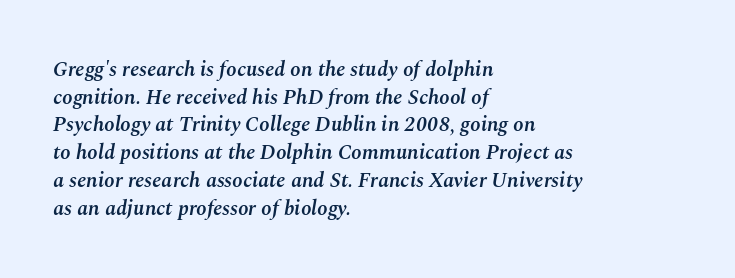
Q: Is the text bold? A: Semi-bold.
Q: Is the text italic (slanted)? A: Yes, it leans right by about 10 degrees.
Q: Is the text underlined? A: No.
Q: How is the paragraph aligned? A: Left-aligned.
Q: Is the spacing between letters normal or unusually wide? A: Normal.
Q: Is the spacing between lines tight, normal or loose? A: Normal.
